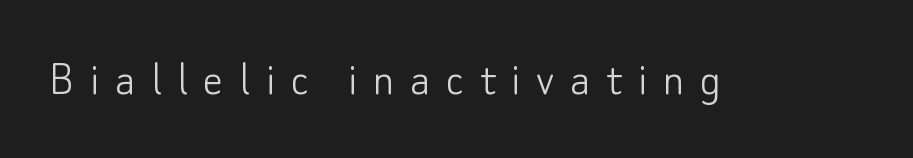
The image shows 50 px light sans-serif type, upright; set unusually wide letter spacing (+0.31 em), not underlined; low stroke contrast and a small x-height.
